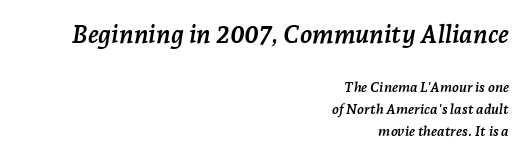
{"italic": "yes", "lean": "right", "slant_degrees": 7, "bold": "yes", "underline": "no", "align": "right", "line_spacing": "normal", "line_spacing_ratio": 1.57, "letter_spacing": "normal", "letter_spacing_em": 0.0, "larger_block": "first", "size_ratio": 1.79, "glyph_px": 25}
